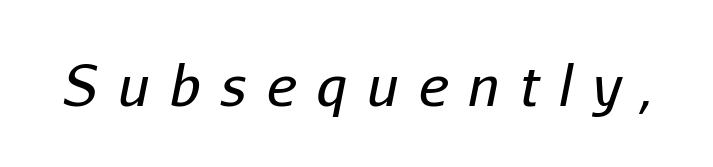
The image shows 56 px regular-weight type, italic (leaning right); set unusually wide letter spacing (+0.36 em), not underlined; low stroke contrast and a medium x-height.
